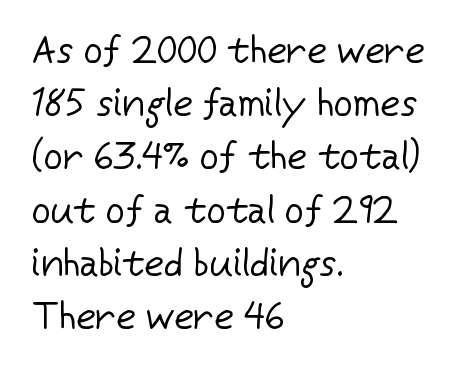
Q: Is the text bold? A: No.
Q: Is the text italic (slanted)? A: No, it is upright.
Q: Is the typeface a serif or a sans-serif typeface? A: Sans-serif.
Q: Is the text underlined? A: No.
Q: How is the paragraph aligned? A: Left-aligned.
Q: Is the spacing between letters normal or unusually wide? A: Normal.
Q: Is the spacing between lines tight, normal or loose? A: Normal.
Q: Width (condensed, normal, or wide)? A: Normal.
Q: Stroke contrast? A: Low.
Q: x-height? A: Medium.
Q: Monospaced? A: No.
